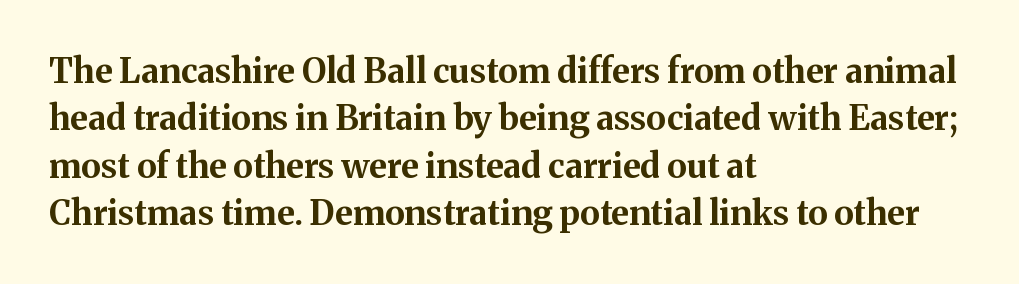
Q: Is the text bold? A: Yes.
Q: Is the text italic (slanted)? A: No, it is upright.
Q: Is the typeface a serif or a sans-serif typeface? A: Serif.
Q: Is the text underlined? A: No.
Q: How is the paragraph aligned? A: Left-aligned.
Q: Is the spacing between letters normal or unusually wide? A: Normal.
Q: Is the spacing between lines tight, normal or loose? A: Normal.
Q: Width (condensed, normal, or wide)? A: Normal.
Q: Stroke contrast? A: Medium.
Q: x-height? A: Medium.
Q: Monospaced? A: No.
